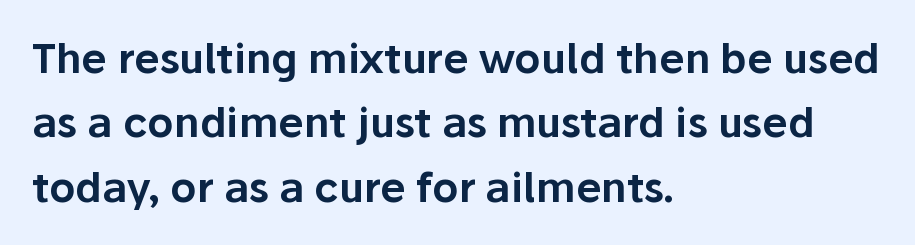
{"serif": "no", "italic": "no", "width": "normal", "stroke_contrast": "low", "x_height": "medium", "monospaced": "no", "underline": "no", "align": "left", "line_spacing": "normal", "line_spacing_ratio": 1.57, "letter_spacing": "normal", "letter_spacing_em": 0.0, "glyph_px": 41}
